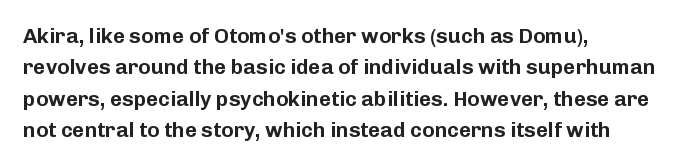
Q: Is the text italic (slanted)? A: No, it is upright.
Q: Is the text underlined? A: No.
Q: How is the paragraph aligned? A: Left-aligned.
Q: Is the spacing between letters normal or unusually wide? A: Normal.
Q: Is the spacing between lines tight, normal or loose? A: Normal.
